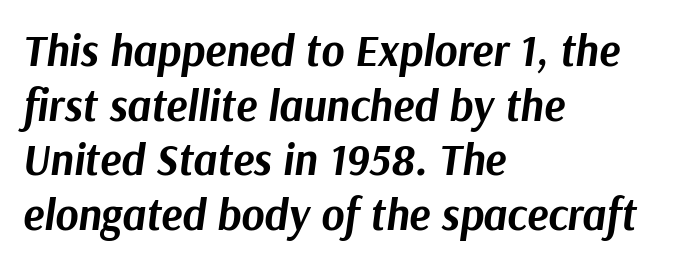
Italic? Definitely — the glyphs are oblique. These lines are set flush left with a ragged right edge. How are the letters spaced? Ordinarily, with no added tracking. Letters rest on an invisible, unmarked baseline.
